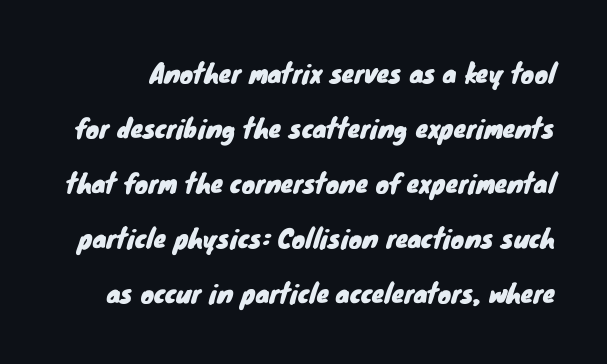
The image shows 25 px text type; set loose line spacing (2.2x), normal letter spacing, not underlined.
